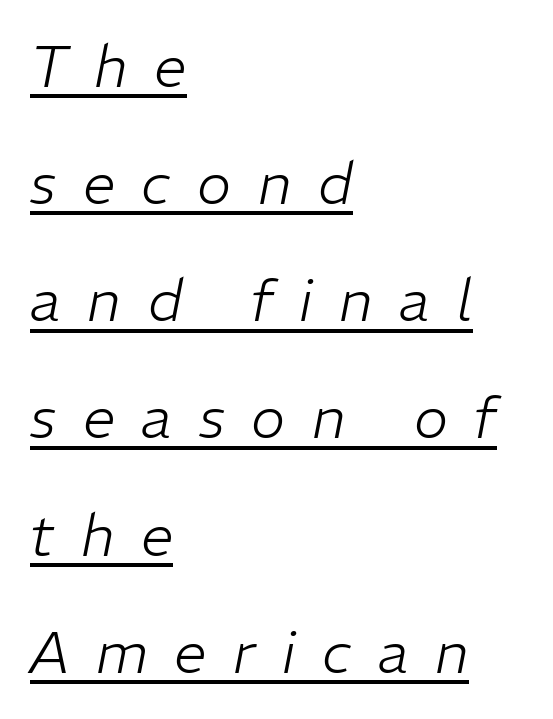
{"italic": "yes", "lean": "right", "slant_degrees": 11, "bold": "no", "weight": "light", "width": "normal", "stroke_contrast": "low", "x_height": "medium", "monospaced": "no", "underline": "yes", "align": "left", "line_spacing": "loose", "line_spacing_ratio": 2.02, "letter_spacing": "wide", "letter_spacing_em": 0.46, "glyph_px": 58}
